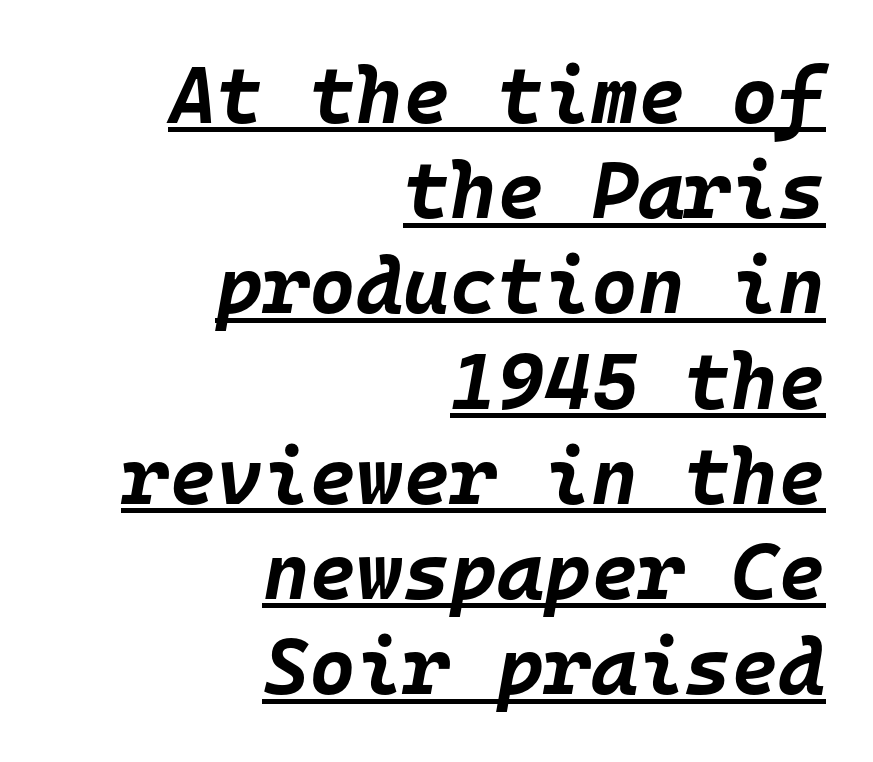
{"italic": "yes", "lean": "right", "slant_degrees": 10, "bold": "yes", "weight": "bold", "width": "normal", "stroke_contrast": "low", "x_height": "large", "monospaced": "yes", "underline": "yes", "align": "right", "line_spacing_ratio": 1.19, "letter_spacing": "normal", "letter_spacing_em": 0.0, "glyph_px": 80}
